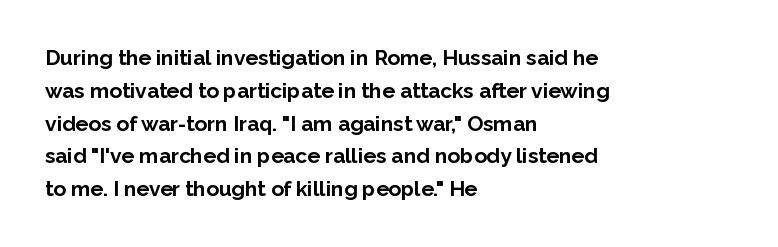
Q: Is the text bold? A: Yes.
Q: Is the text italic (slanted)? A: No, it is upright.
Q: Is the text underlined? A: No.
Q: How is the paragraph aligned? A: Left-aligned.
Q: Is the spacing between letters normal or unusually wide? A: Normal.
Q: Is the spacing between lines tight, normal or loose? A: Normal.
